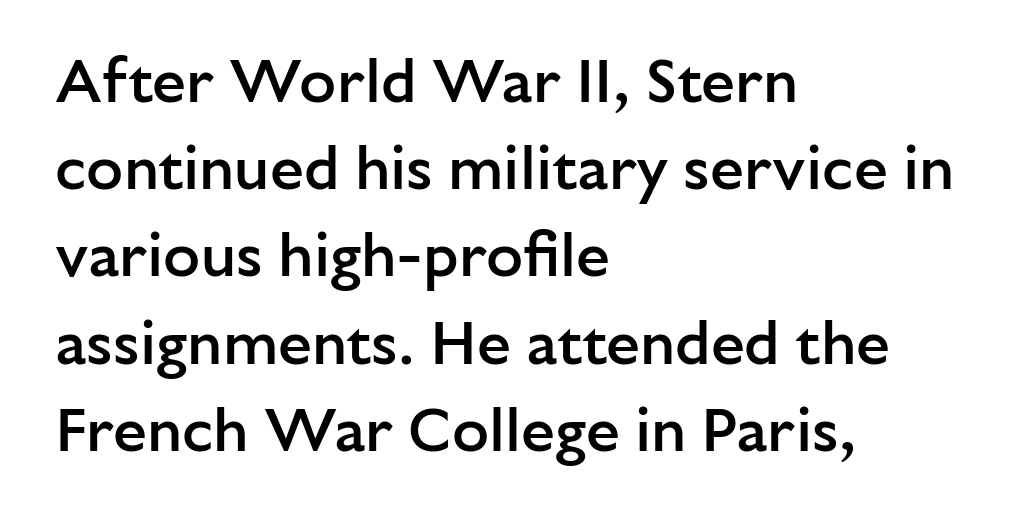
Leading matches the norm, producing a regular column. Note the varied advance widths — an 'i' is clearly narrower than an 'm'. As a designer I'd log this as weight 600, semibold. In terms of letterform style, serifs are entirely absent. Line beginnings align vertically; line endings do not.
